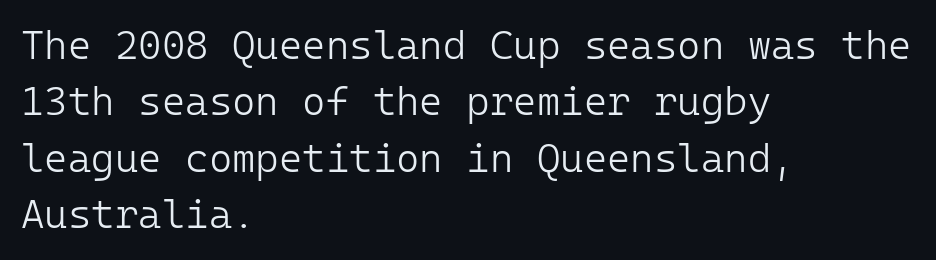
Q: Is the text bold? A: No.
Q: Is the text italic (slanted)? A: No, it is upright.
Q: Is the typeface a serif or a sans-serif typeface? A: Sans-serif.
Q: Is the text underlined? A: No.
Q: How is the paragraph aligned? A: Left-aligned.
Q: Is the spacing between letters normal or unusually wide? A: Normal.
Q: Is the spacing between lines tight, normal or loose? A: Normal.
Q: Width (condensed, normal, or wide)? A: Normal.
Q: Stroke contrast? A: Low.
Q: x-height? A: Medium.
